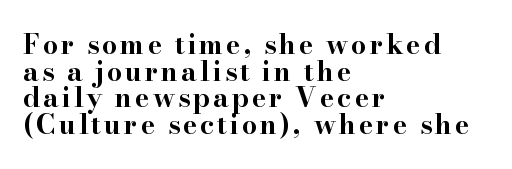
The image shows 27 px bold type, upright; set left-aligned, tight line spacing (0.99x), not underlined.
